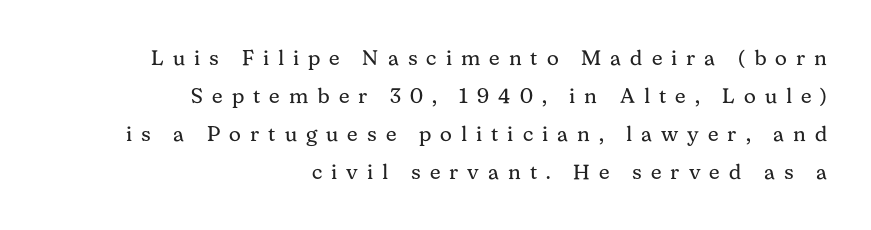
Ordinary non-slanted type is in use. The letterforms sit at book weight or below. The paragraph has a hard right edge and a soft left edge. Rule under the text: the space is simply empty. Does extra space separate the letters? Yes, quite a lot of it.
